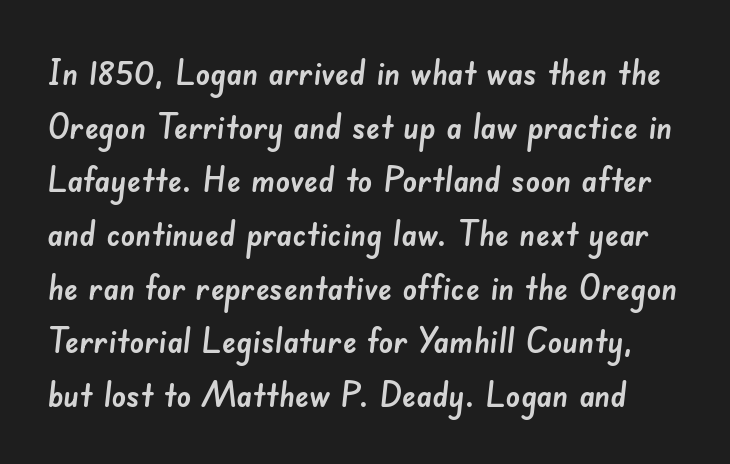
Q: Is the typeface a serif or a sans-serif typeface? A: Sans-serif.
Q: Is the text underlined? A: No.
Q: Is the spacing between letters normal or unusually wide? A: Normal.
Q: Is the spacing between lines tight, normal or loose? A: Normal.
Q: Width (condensed, normal, or wide)? A: Normal.
Q: Stroke contrast? A: Low.
Q: x-height? A: Small.
Q: Monospaced? A: No.
